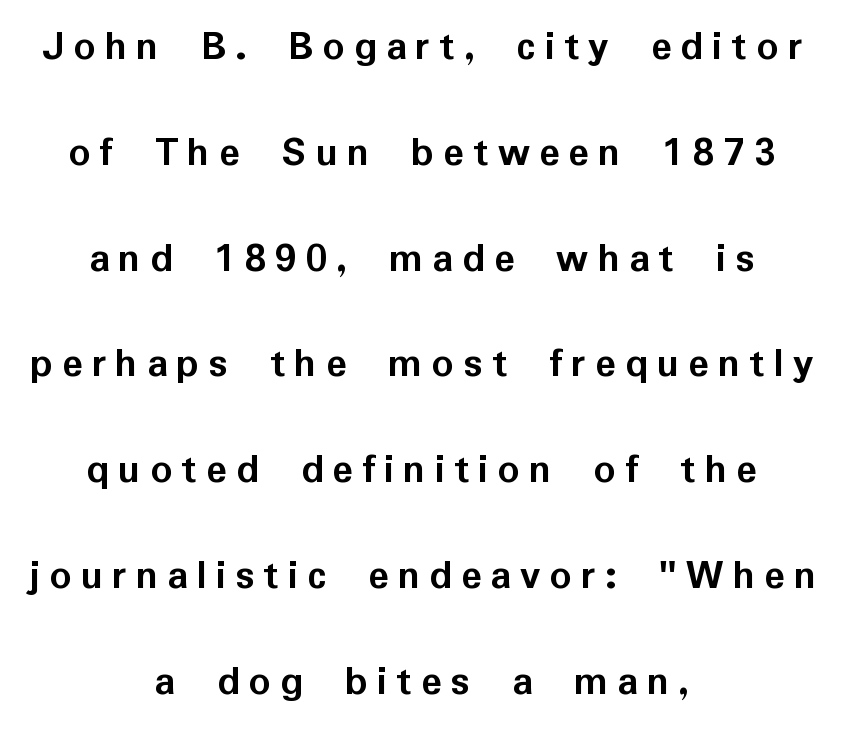
The image shows 43 px semibold sans-serif type, upright; set centered, loose line spacing (2.46x), unusually wide letter spacing (+0.21 em), not underlined; low stroke contrast and a medium x-height.
